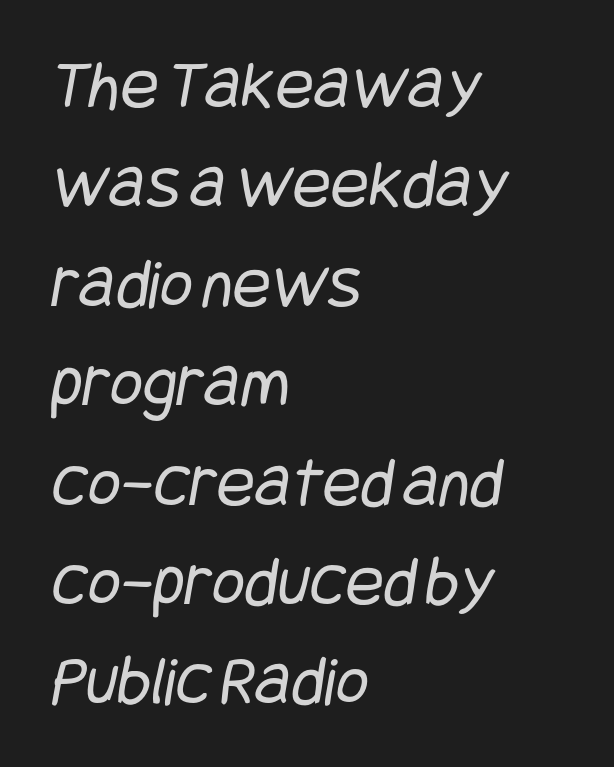
{"serif": "no", "bold": "no", "weight": "regular", "width": "condensed", "stroke_contrast": "low", "x_height": "large", "underline": "no", "align": "left", "line_spacing": "normal", "line_spacing_ratio": 1.4, "letter_spacing": "normal", "letter_spacing_em": 0.0, "glyph_px": 71}
